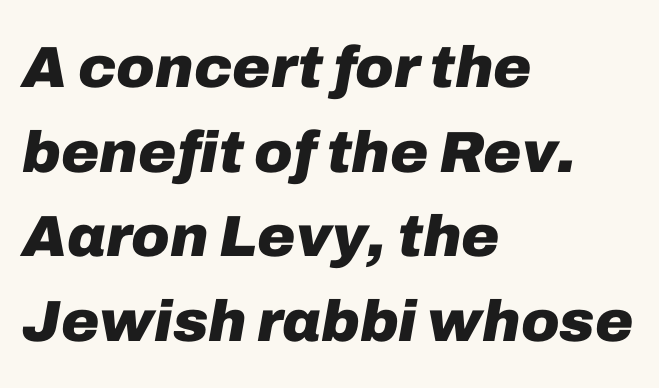
The image shows 58 px heavy type, italic (leaning right); set left-aligned, normal line spacing (1.46x), normal letter spacing, not underlined; low stroke contrast and a medium x-height.
